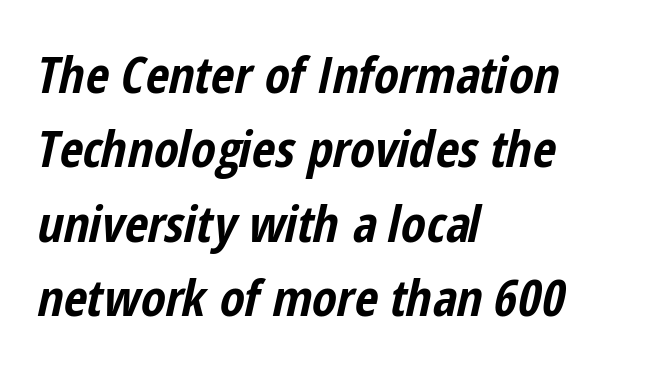
A student would call this left alignment; a typographer would say flush left, rag right. The typesetting leans heavy: a genuine bold. Designer's note — italics engaged. The strip under each line holds only bare page.
